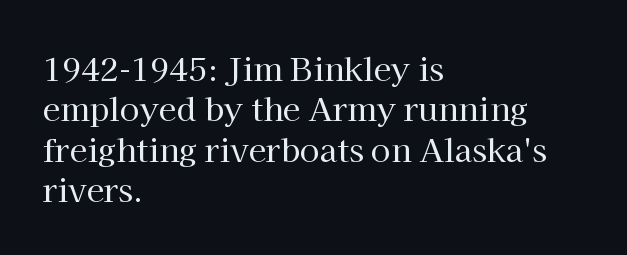
Q: Is the text bold? A: No.
Q: Is the text italic (slanted)? A: No, it is upright.
Q: Is the typeface a serif or a sans-serif typeface? A: Serif.
Q: Is the text underlined? A: No.
Q: How is the paragraph aligned? A: Left-aligned.
Q: Is the spacing between letters normal or unusually wide? A: Normal.
Q: Is the spacing between lines tight, normal or loose? A: Normal.
Q: Width (condensed, normal, or wide)? A: Normal.
Q: Stroke contrast? A: High.
Q: x-height? A: Medium.
Q: Monospaced? A: No.
